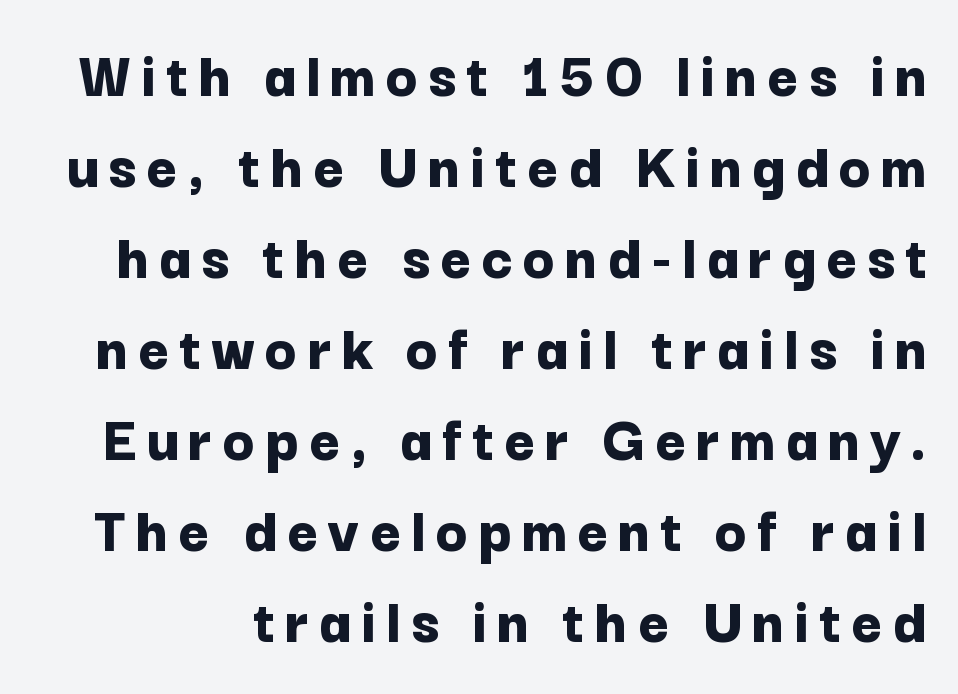
The image shows 66 px bold sans-serif type, upright; set normal line spacing (1.38x), not underlined; low stroke contrast and a medium x-height.
